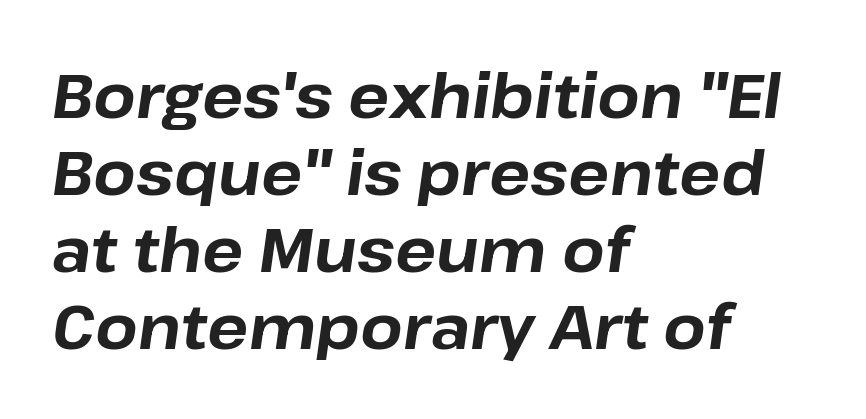
Q: Is the text bold? A: Yes.
Q: Is the text italic (slanted)? A: Yes, it leans right by about 8 degrees.
Q: Is the text underlined? A: No.
Q: How is the paragraph aligned? A: Left-aligned.
Q: Is the spacing between letters normal or unusually wide? A: Normal.
Q: Is the spacing between lines tight, normal or loose? A: Normal.
Q: Width (condensed, normal, or wide)? A: Normal.
Q: Stroke contrast? A: Low.
Q: x-height? A: Medium.
Q: Monospaced? A: No.
